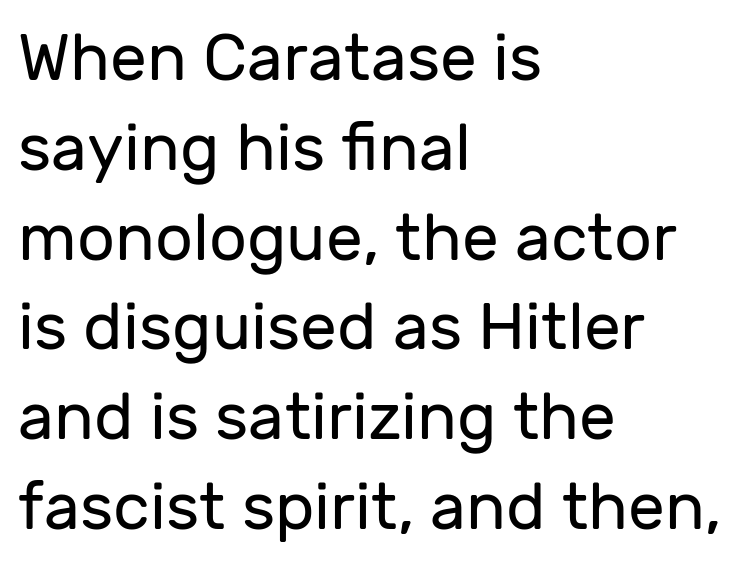
Q: Is the text bold? A: No.
Q: Is the text italic (slanted)? A: No, it is upright.
Q: Is the typeface a serif or a sans-serif typeface? A: Sans-serif.
Q: Is the text underlined? A: No.
Q: How is the paragraph aligned? A: Left-aligned.
Q: Is the spacing between letters normal or unusually wide? A: Normal.
Q: Is the spacing between lines tight, normal or loose? A: Normal.
Q: Width (condensed, normal, or wide)? A: Normal.
Q: Stroke contrast? A: Low.
Q: x-height? A: Medium.
Q: Monospaced? A: No.
